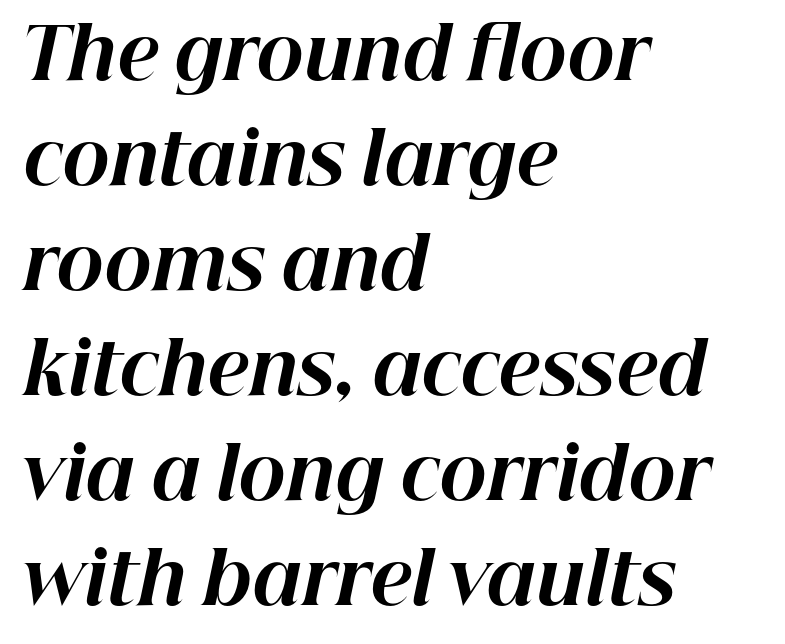
Only glyphs here, with clear space below each row. The face used here is proportionally spaced, like ordinary book or web type. Emphasis by weight is at full strength: bold. The line-height multiplier appears to be the usual default. Nobody touched the tracking dial on this one. Italic? Definitely — the glyphs are oblique.
